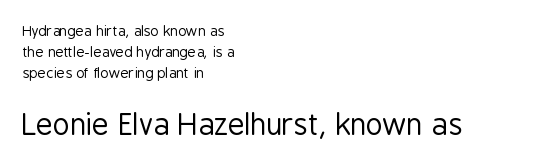
Think standard paragraph weight, or any step lighter than that. Is there any slant? The stems are plumb. Plain, unruled lines of type. Are there feet on the stems? There aren't — it's a sans. The lower block of text is set noticeably larger than the block above it. Vertically, the passage feels balanced, rows spaced as you'd expect.
